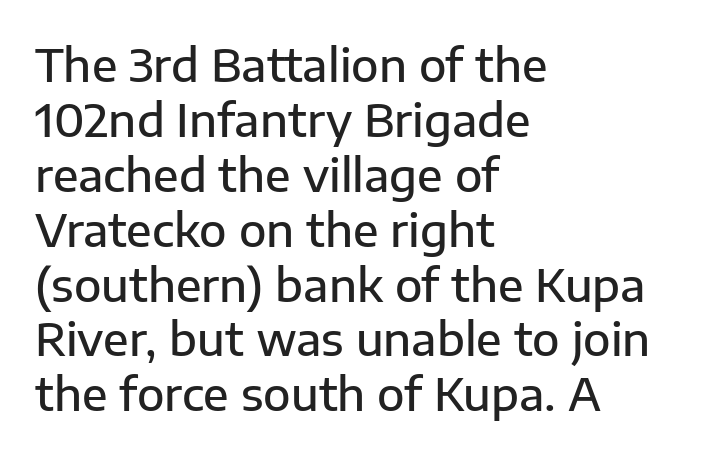
The image shows 45 px semibold sans-serif type, upright; set left-aligned, line spacing 1.22x, normal letter spacing, not underlined; low stroke contrast and a medium x-height.
